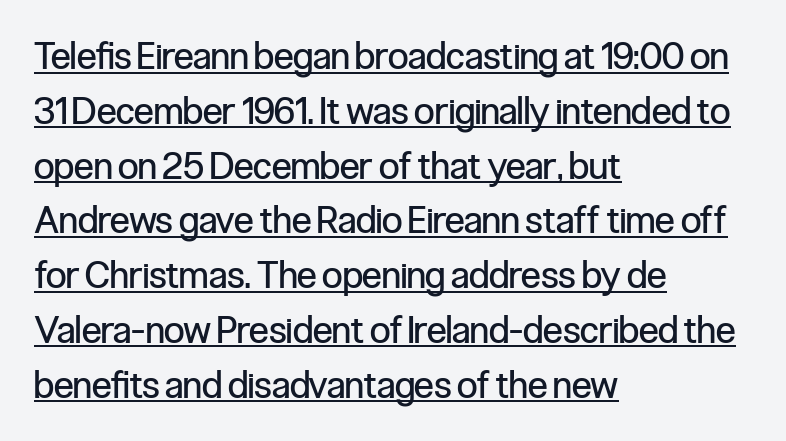
Is this a heavy cut? Hardly; it is regular or lighter. Does the type have serifs? No, each stem ends abruptly. The typography opts for an upright posture over an oblique one. A student would call this left alignment; a typographer would say flush left, rag right. Every word sits above its own underline.
